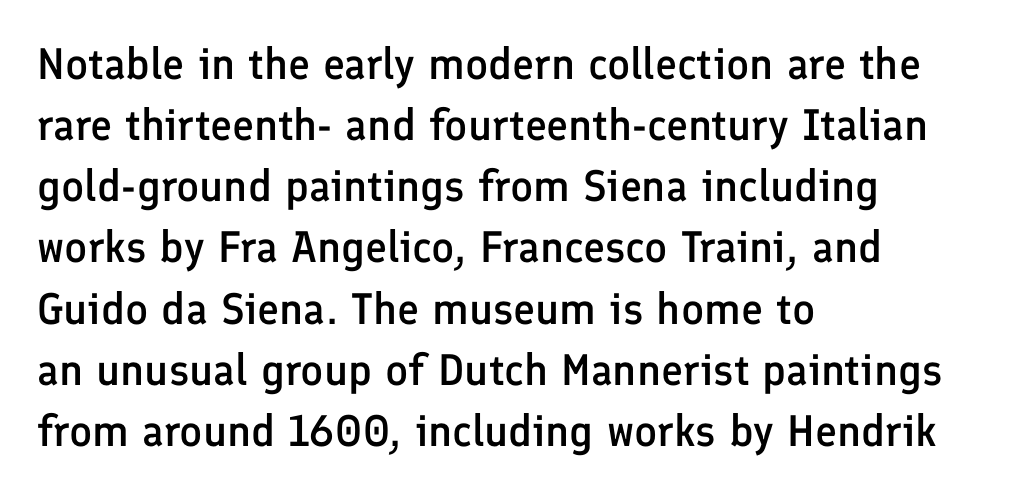
The image shows 44 px semibold sans-serif type, upright; set left-aligned, normal line spacing (1.39x), normal letter spacing, not underlined; low stroke contrast and a medium x-height.
